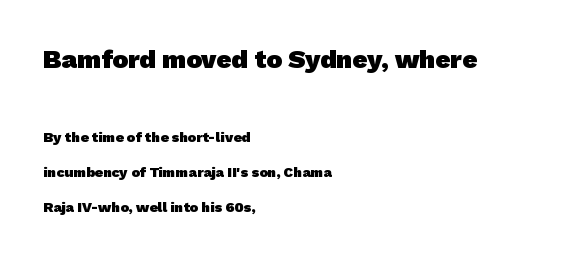
The image shows 26 px bold type; set left-aligned, loose line spacing (2.48x), normal letter spacing, not underlined; the first (top) block is 1.86x larger.
